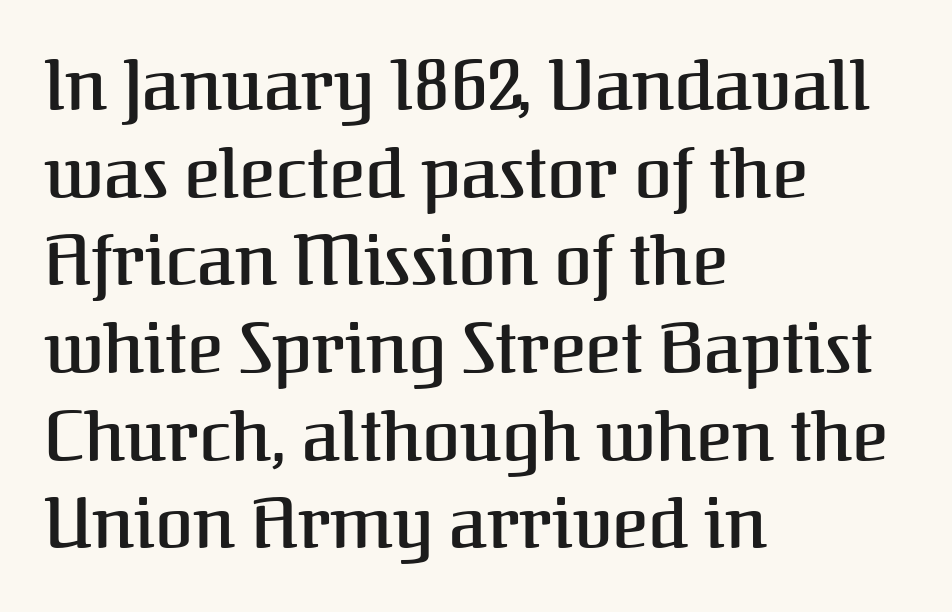
The type sits square on the baseline with zero lean. Serif or sans? Serif — the stroke terminals have little feet. No extra tracking has been applied to these lines. Here the designer chose a conventional face with non-uniform glyph widths. Descenders are the only things crossing below the line.
